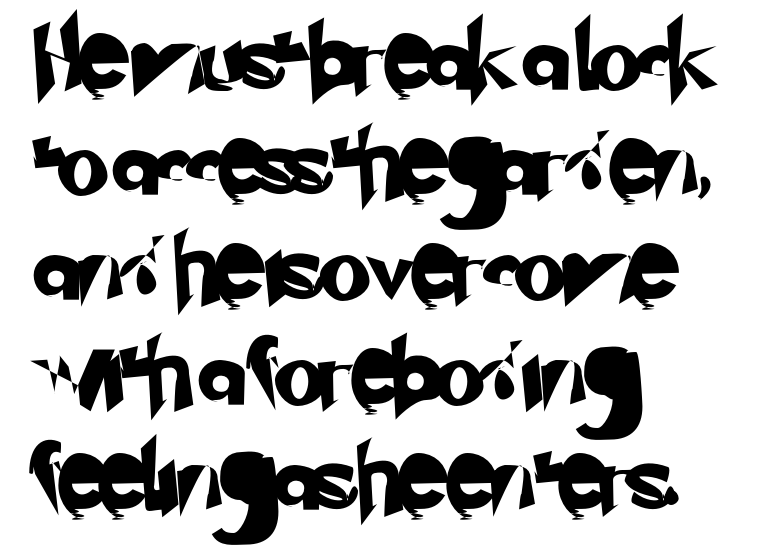
{"serif": "no", "width": "normal", "stroke_contrast": "low", "x_height": "small", "monospaced": "no", "underline": "no", "align": "left", "line_spacing": "normal", "line_spacing_ratio": 1.59, "letter_spacing": "normal", "letter_spacing_em": 0.0, "glyph_px": 66}
